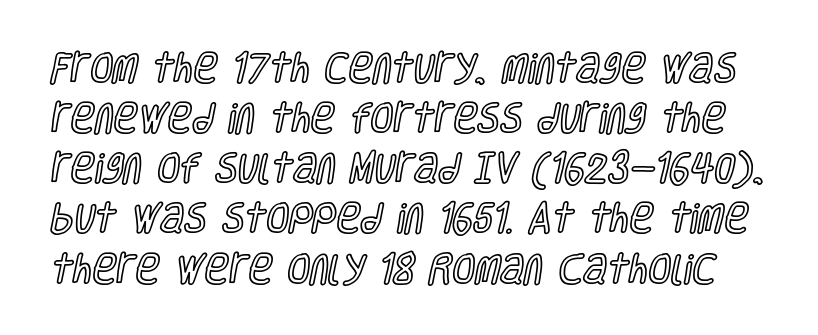
Q: Is the text italic (slanted)? A: Yes.
Q: Is the text underlined? A: No.
Q: Is the spacing between letters normal or unusually wide? A: Normal.
Q: Is the spacing between lines tight, normal or loose? A: Normal.
Q: Width (condensed, normal, or wide)? A: Condensed.
Q: x-height? A: Large.
Q: Monospaced? A: No.
